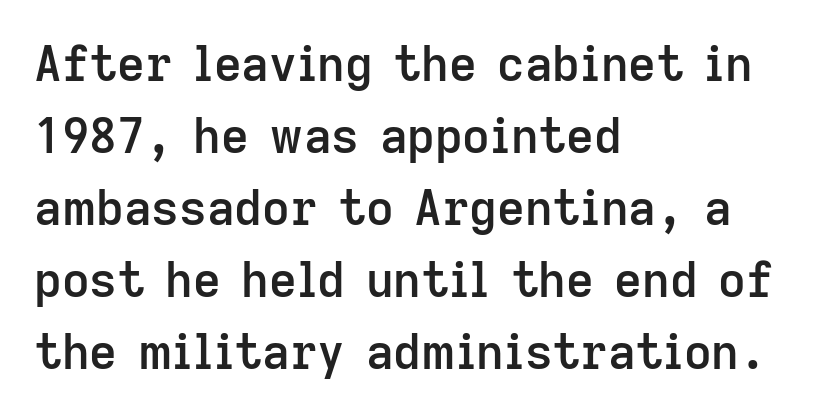
{"serif": "no", "italic": "no", "bold": "semi", "weight": "semibold", "width": "normal", "stroke_contrast": "low", "x_height": "medium", "monospaced": "no", "underline": "no", "align": "left", "line_spacing": "normal", "line_spacing_ratio": 1.5, "letter_spacing": "normal", "letter_spacing_em": 0.0, "glyph_px": 48}
